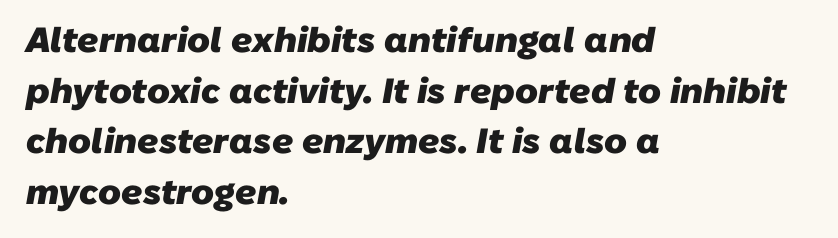
{"serif": "no", "bold": "yes", "weight": "heavy", "width": "normal", "stroke_contrast": "low", "x_height": "medium", "monospaced": "no", "underline": "no", "align": "left", "line_spacing": "normal", "line_spacing_ratio": 1.45, "letter_spacing": "normal", "letter_spacing_em": 0.0, "glyph_px": 35}
